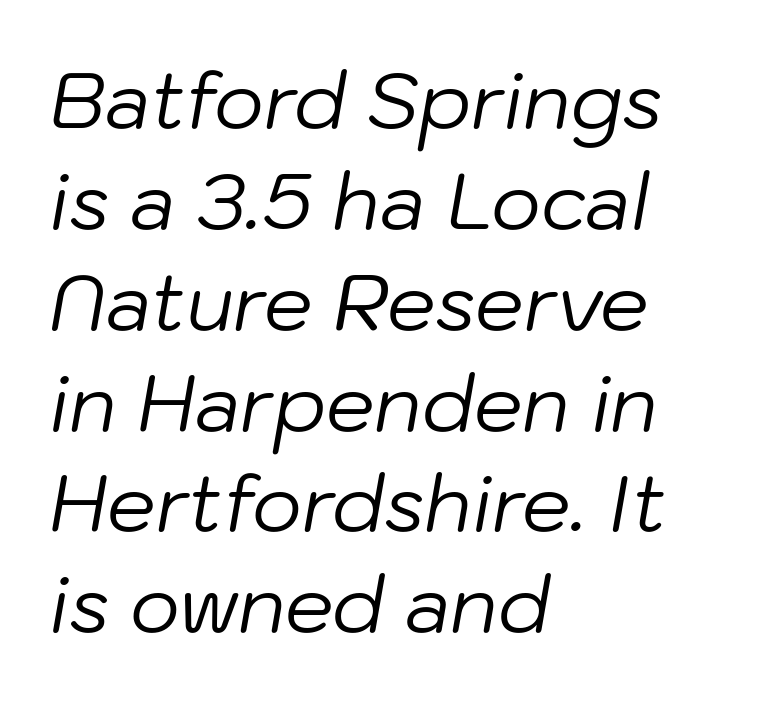
The image shows 77 px regular-weight type, italic (leaning right); set left-aligned, normal line spacing (1.31x), normal letter spacing, not underlined; low stroke contrast and a medium x-height.
